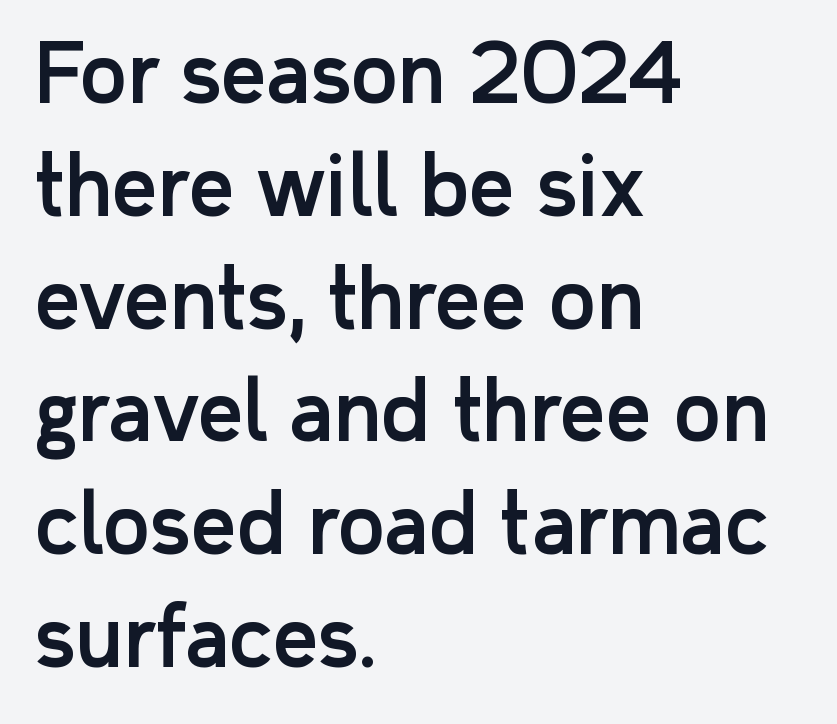
{"serif": "no", "italic": "no", "width": "normal", "stroke_contrast": "low", "x_height": "medium", "monospaced": "no", "underline": "no", "align": "left", "line_spacing": "normal", "line_spacing_ratio": 1.41, "letter_spacing": "normal", "letter_spacing_em": 0.0, "glyph_px": 80}
